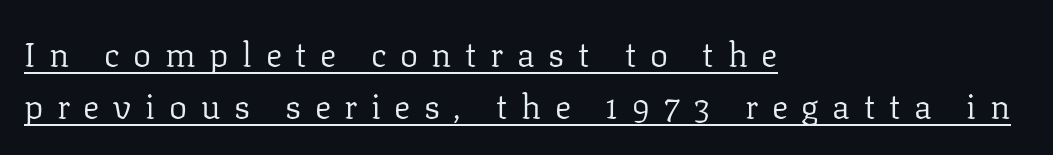
Q: Is the text bold? A: No.
Q: Is the text italic (slanted)? A: No, it is upright.
Q: Is the typeface a serif or a sans-serif typeface? A: Serif.
Q: Is the text underlined? A: Yes.
Q: How is the paragraph aligned? A: Left-aligned.
Q: Is the spacing between letters normal or unusually wide? A: Unusually wide.
Q: Is the spacing between lines tight, normal or loose? A: Normal.
Q: Width (condensed, normal, or wide)? A: Normal.
Q: Stroke contrast? A: Low.
Q: x-height? A: Medium.
Q: Monospaced? A: No.
